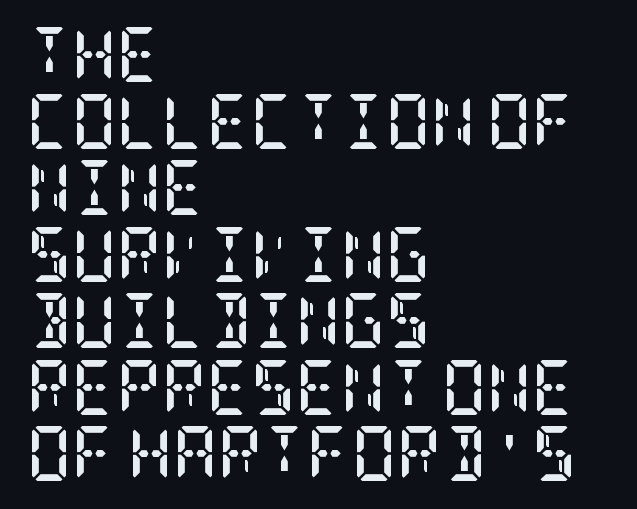
Q: Is the text bold? A: Yes.
Q: Is the text italic (slanted)? A: No, it is upright.
Q: Is the typeface a serif or a sans-serif typeface? A: Serif.
Q: Is the text underlined? A: No.
Q: How is the paragraph aligned? A: Left-aligned.
Q: Is the spacing between letters normal or unusually wide? A: Normal.
Q: Width (condensed, normal, or wide)? A: Condensed.
Q: Stroke contrast? A: Low.
Q: x-height? A: Large.
